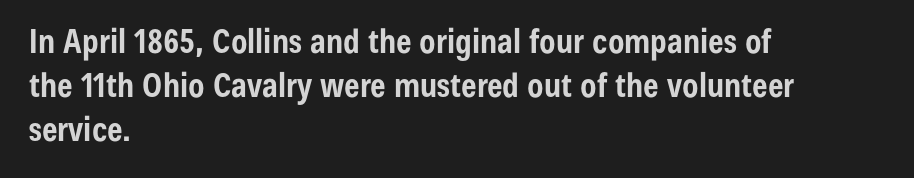
This is roman type, the default non-slanted kind. The letters advance in unequal steps, a hallmark of proportional type. I'd call this a sans setting — the letters go barefoot. The space between consecutive lines is moderate. Check the space under the baseline: it is left empty.
